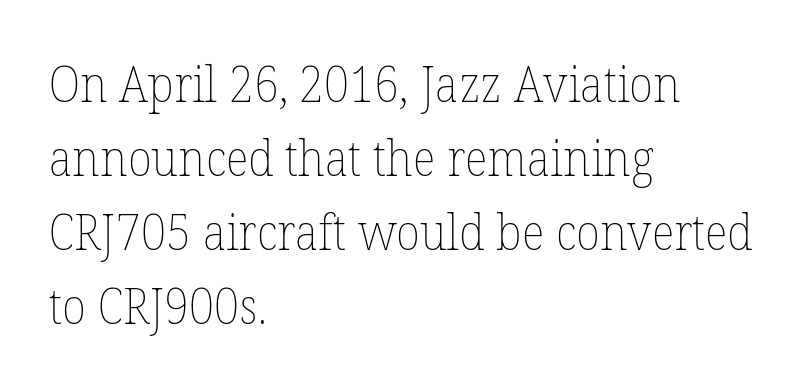
{"italic": "no", "bold": "no", "weight": "thin", "width": "normal", "stroke_contrast": "low", "x_height": "medium", "monospaced": "no", "underline": "no", "align": "left", "line_spacing": "normal", "line_spacing_ratio": 1.51, "letter_spacing": "normal", "letter_spacing_em": 0.0, "glyph_px": 49}
